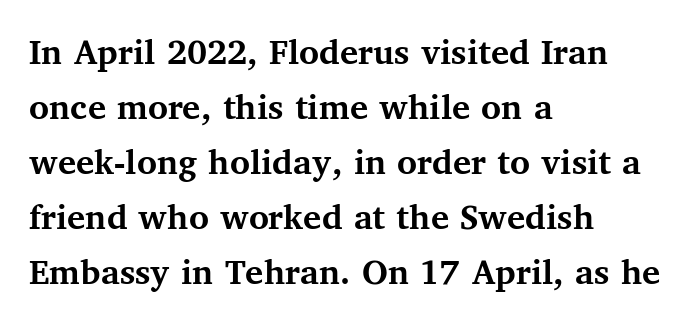
{"serif": "yes", "italic": "no", "bold": "yes", "weight": "semibold", "width": "normal", "stroke_contrast": "medium", "x_height": "medium", "monospaced": "no", "underline": "no", "align": "left", "line_spacing": "normal", "line_spacing_ratio": 1.45, "letter_spacing": "normal", "letter_spacing_em": 0.0, "glyph_px": 38}
